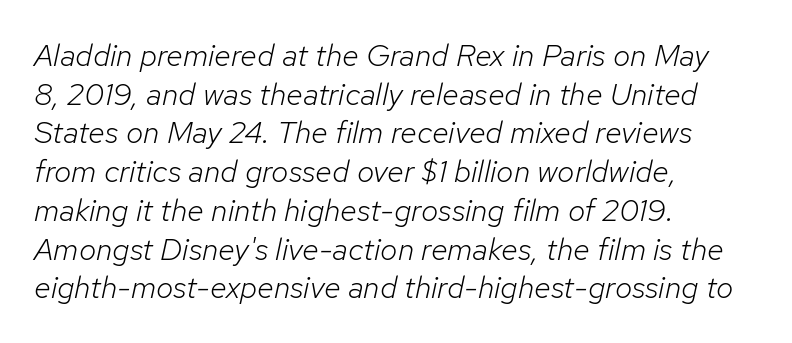
Rule under the text: the space is simply empty. The gaps between neighbouring characters are ordinary and unremarkable. Quick note: italic. Looks like regular typesetting: each glyph gets only the width it needs. Unbolded letterforms with no extra heft. Typeset ragged right — the left edge is the straight one.
